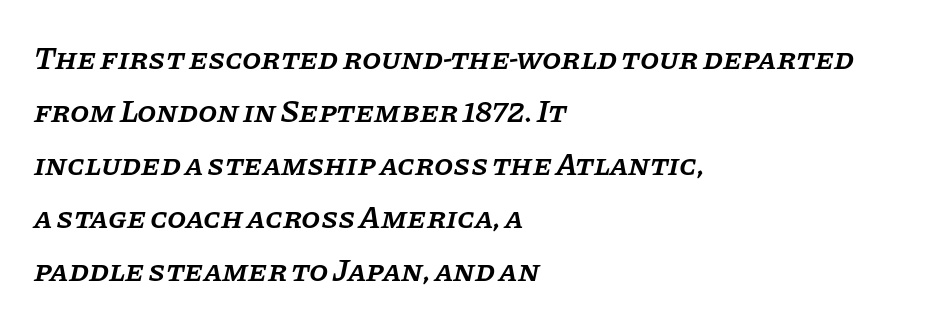
Q: Is the text bold? A: Semi-bold.
Q: Is the text italic (slanted)? A: Yes, it leans right by about 11 degrees.
Q: Is the typeface a serif or a sans-serif typeface? A: Serif.
Q: Is the text underlined? A: No.
Q: How is the paragraph aligned? A: Left-aligned.
Q: Is the spacing between letters normal or unusually wide? A: Normal.
Q: Width (condensed, normal, or wide)? A: Normal.
Q: Stroke contrast? A: Low.
Q: x-height? A: Large.
Q: Monospaced? A: No.
